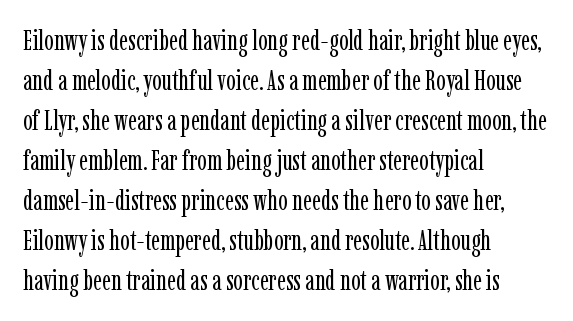
Nobody drew a line under any word here. Stems here are at most as thick as an everyday book face. A classic flush-left, rag-right setting is used for this passage. These lines are composed in type with serifs. Is the letter spacing exaggerated? No — it looks like the ordinary default. Interline gaps are of average width in this sample.
